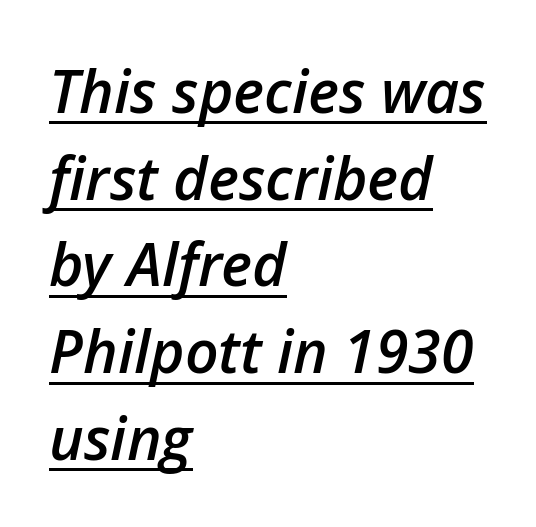
The image shows 59 px semibold type, italic (leaning right); set left-aligned, normal line spacing (1.47x), normal letter spacing, underlined; low stroke contrast and a medium x-height.
